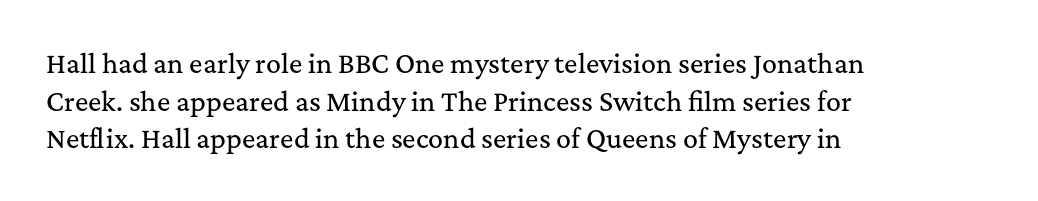
The image shows 25 px text type, upright; set left-aligned, normal line spacing (1.51x), normal letter spacing, not underlined.
